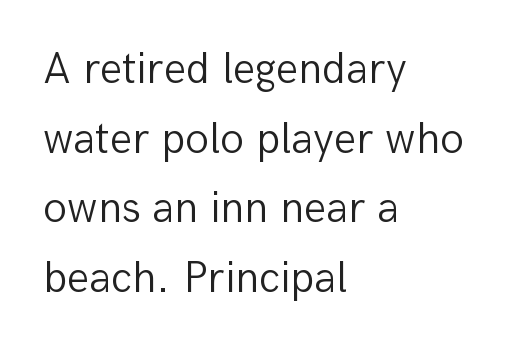
{"serif": "no", "italic": "no", "bold": "no", "weight": "light", "width": "normal", "stroke_contrast": "low", "x_height": "medium", "monospaced": "no", "underline": "no", "align": "left", "line_spacing": "normal", "line_spacing_ratio": 1.58, "letter_spacing": "normal", "letter_spacing_em": 0.0, "glyph_px": 44}
